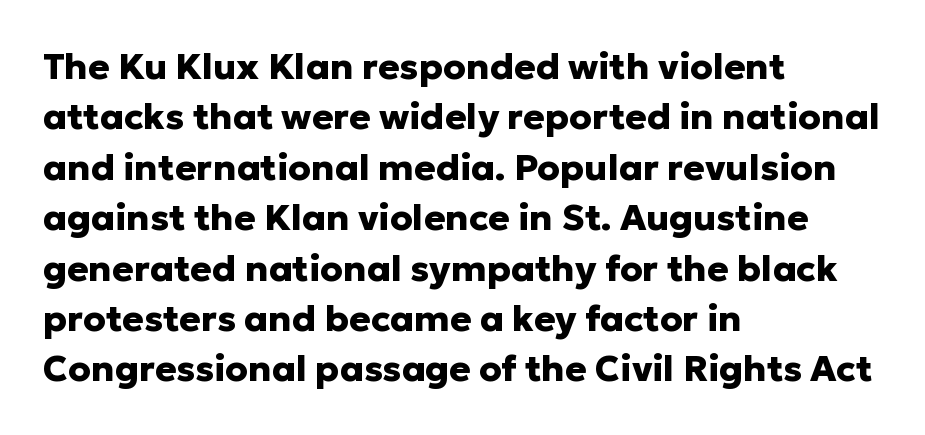
The image shows 36 px heavy sans-serif type, upright; set left-aligned, normal line spacing (1.4x), normal letter spacing, not underlined; low stroke contrast and a medium x-height.
